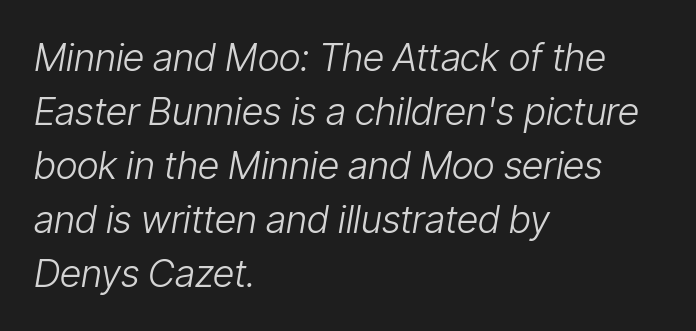
The image shows 38 px light, condensed type, italic (leaning right); set left-aligned, normal line spacing (1.42x), normal letter spacing, not underlined; low stroke contrast and a medium x-height.
